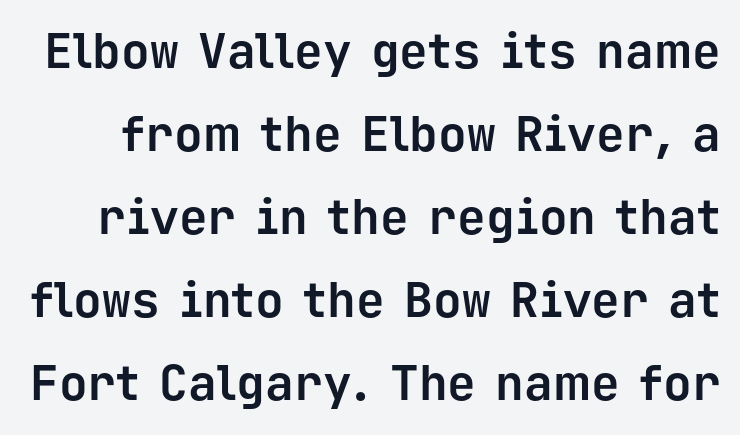
A sans-serif font was chosen for this passage. The gap between lines stays unmarked. The font's upright variant was chosen for this text. The font is running at its bold setting. The letters march in equal steps, a hallmark of fixed-pitch type. Nobody touched the tracking dial on this one.
